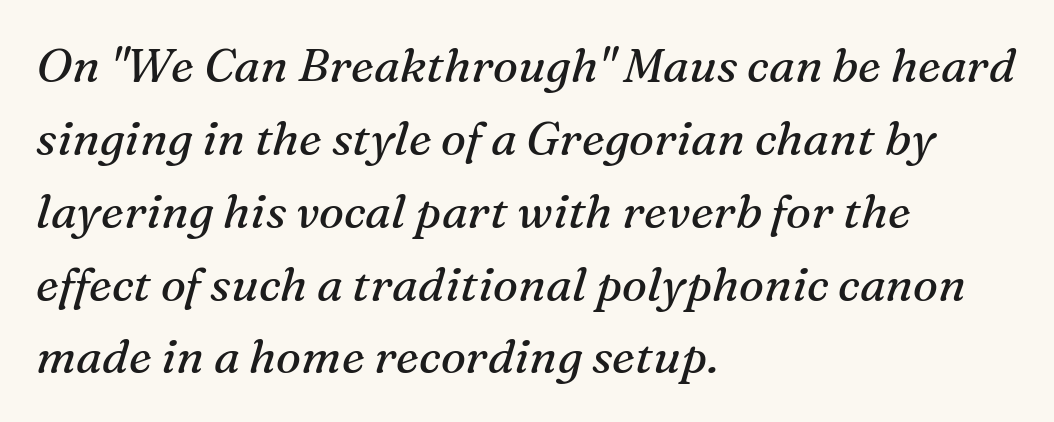
{"serif": "yes", "italic": "yes", "lean": "right", "slant_degrees": 16, "bold": "no", "weight": "regular", "width": "normal", "stroke_contrast": "medium", "x_height": "medium", "monospaced": "no", "underline": "no", "align": "left", "line_spacing": "normal", "line_spacing_ratio": 1.55, "letter_spacing": "normal", "letter_spacing_em": 0.0, "glyph_px": 47}
